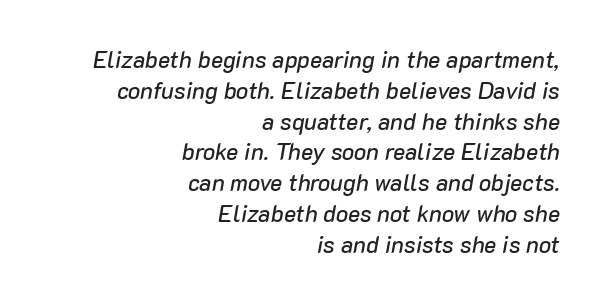
{"italic": "yes", "lean": "right", "slant_degrees": 10, "underline": "no", "align": "right", "line_spacing": "normal", "line_spacing_ratio": 1.34, "letter_spacing": "normal", "letter_spacing_em": 0.0, "glyph_px": 23}
